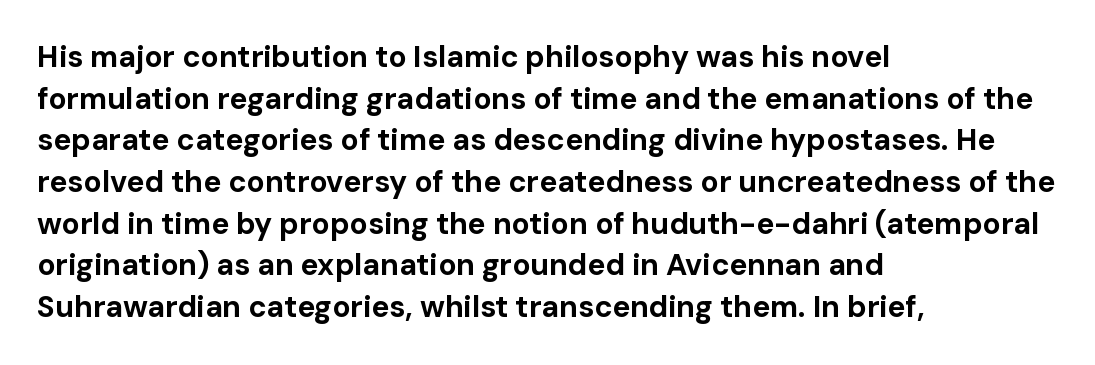
{"serif": "no", "italic": "no", "bold": "yes", "weight": "bold", "width": "normal", "stroke_contrast": "low", "x_height": "medium", "monospaced": "no", "underline": "no", "align": "left", "line_spacing": "normal", "line_spacing_ratio": 1.39, "letter_spacing": "normal", "letter_spacing_em": 0.0, "glyph_px": 30}
